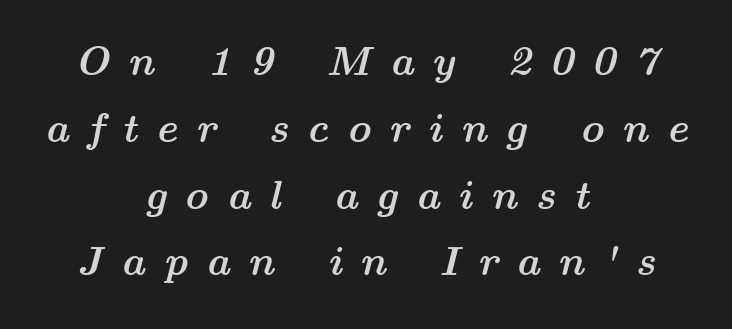
Q: Is the text bold? A: Yes.
Q: Is the text italic (slanted)? A: Yes, it leans right by about 14 degrees.
Q: Is the text underlined? A: No.
Q: How is the paragraph aligned? A: Centered.
Q: Is the spacing between letters normal or unusually wide? A: Unusually wide.
Q: Is the spacing between lines tight, normal or loose? A: Normal.
Q: Width (condensed, normal, or wide)? A: Wide.
Q: Stroke contrast? A: Medium.
Q: x-height? A: Medium.
Q: Monospaced? A: No.
